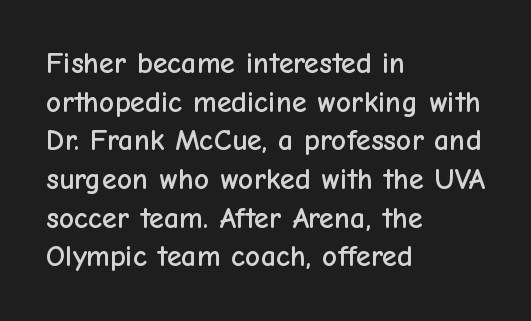
{"serif": "no", "italic": "no", "width": "normal", "stroke_contrast": "low", "x_height": "medium", "monospaced": "no", "underline": "no", "align": "left", "line_spacing": "normal", "line_spacing_ratio": 1.29, "letter_spacing": "normal", "letter_spacing_em": 0.0, "glyph_px": 30}
